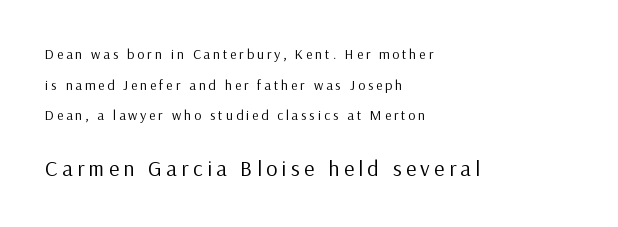
{"italic": "no", "bold": "no", "underline": "no", "align": "left", "line_spacing": "loose", "line_spacing_ratio": 2.19, "letter_spacing": "wide", "letter_spacing_em": 0.2, "larger_block": "second", "size_ratio": 1.57, "glyph_px": 22}
